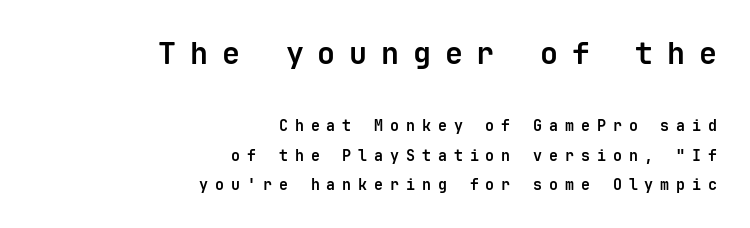
Q: Is the text bold? A: Yes.
Q: Is the text italic (slanted)? A: No, it is upright.
Q: Is the typeface a serif or a sans-serif typeface? A: Sans-serif.
Q: Is the text underlined? A: No.
Q: How is the paragraph aligned? A: Right-aligned.
Q: Is the spacing between letters normal or unusually wide? A: Unusually wide.
Q: Is the spacing between lines tight, normal or loose? A: Loose.
Q: Which block of text is set in a larger size, the first (top) or the second (bottom)? A: The first (top) one.
Q: Width (condensed, normal, or wide)? A: Normal.
Q: Stroke contrast? A: Low.
Q: x-height? A: Medium.
Q: Monospaced? A: Yes.
